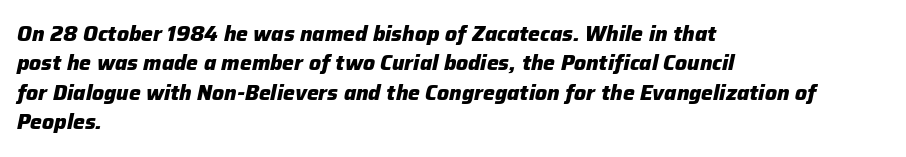
Which margin do the lines hug? The left one — the right edge is uneven. Compared with an ordinary text face, these strokes are far heavier — a full bold. Compared with typical paragraphs, the rows here are spaced about the same. The letters sit at their default tracking, neither squeezed nor spread.
